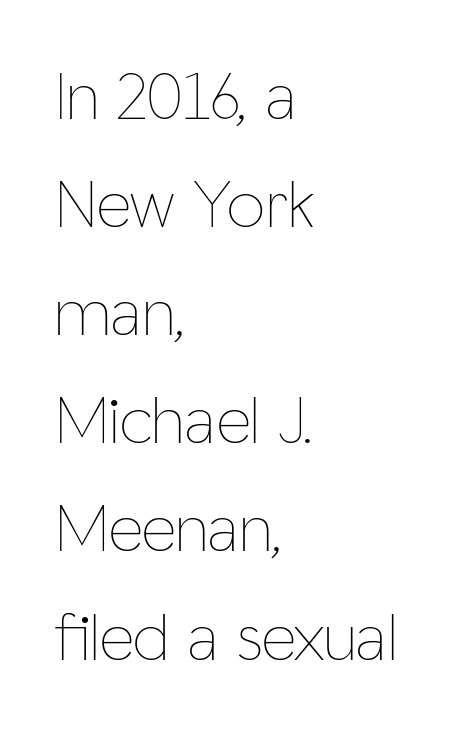
Observe the ordinary spacing: letters are neighbours, not strangers. A light-to-regular cut is what we see here. Quick note: underline off. Tall strokes in this sample are plumb rather than angled.
